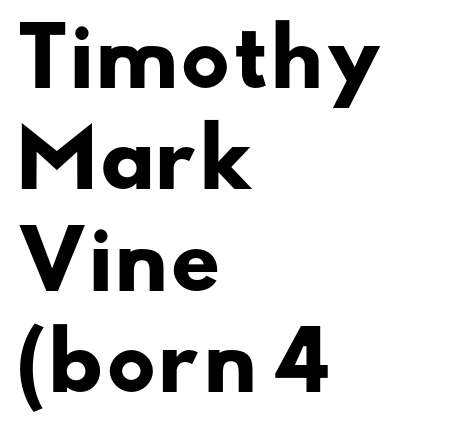
The image shows 78 px heavy, wide sans-serif type; set left-aligned, normal line spacing (1.3x), normal letter spacing, not underlined; low stroke contrast and a small x-height.
